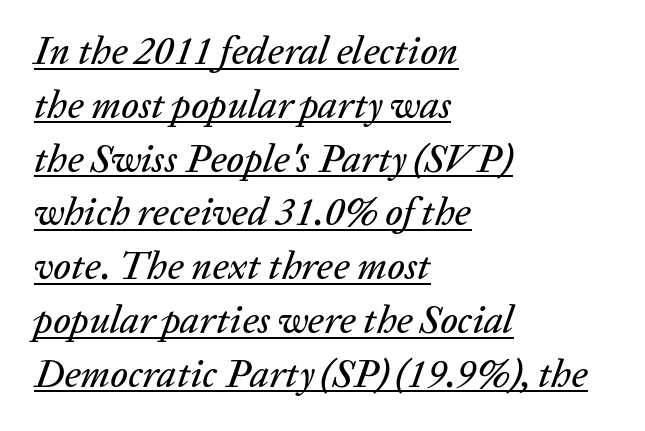
{"italic": "yes", "lean": "right", "slant_degrees": 20, "width": "normal", "stroke_contrast": "low", "x_height": "medium", "monospaced": "no", "underline": "yes", "align": "left", "line_spacing": "normal", "line_spacing_ratio": 1.38, "letter_spacing": "normal", "letter_spacing_em": 0.0, "glyph_px": 39}
